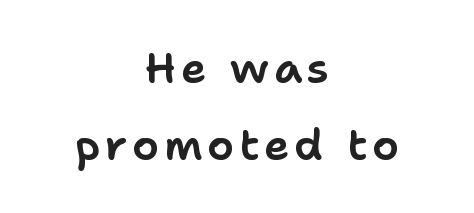
Each letter keeps its own natural width here, so spacing adapts to shape. Descenders hang freely into open space. The typography opts for an upright posture over an oblique one. Line starts and ends both wander, symmetrically. This sample uses a sans-serif face.
